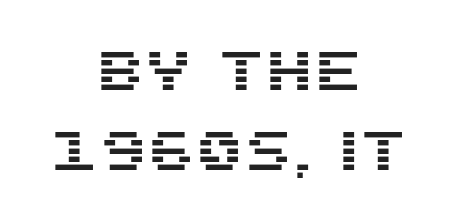
Words float on clear page, feet unadorned. The letters sit at their default tracking, neither squeezed nor spread. In CSS terms this would be text-align: center. A typesetter would call this leading conventional body-copy spacing. Serif or sans? Sans — the stroke terminals are bare. The face used here is proportionally spaced, like ordinary book or web type.
